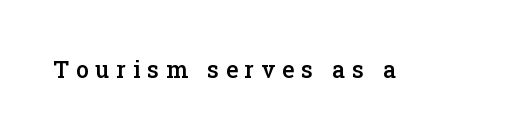
{"italic": "no", "bold": "semi", "underline": "no", "letter_spacing": "wide", "letter_spacing_em": 0.3, "glyph_px": 23}
